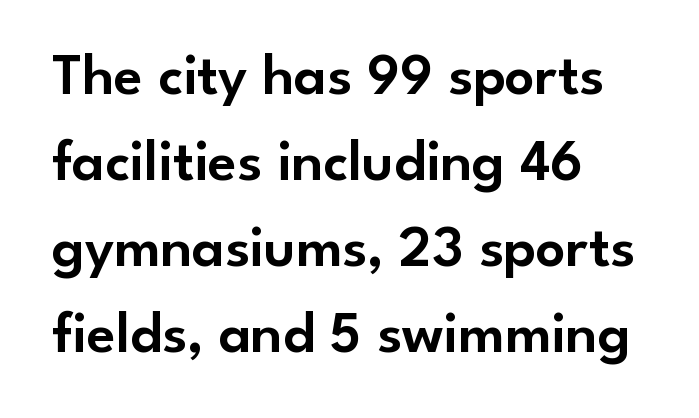
The image shows 59 px sans-serif type, upright; set left-aligned, normal line spacing (1.46x), normal letter spacing, not underlined; low stroke contrast and a small x-height.
